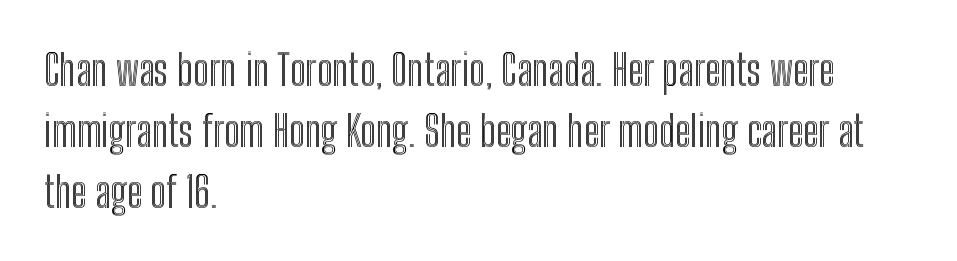
Q: Is the text italic (slanted)? A: No, it is upright.
Q: Is the text underlined? A: No.
Q: How is the paragraph aligned? A: Left-aligned.
Q: Is the spacing between letters normal or unusually wide? A: Normal.
Q: Is the spacing between lines tight, normal or loose? A: Normal.
Q: Width (condensed, normal, or wide)? A: Condensed.
Q: x-height? A: Medium.
Q: Monospaced? A: No.
